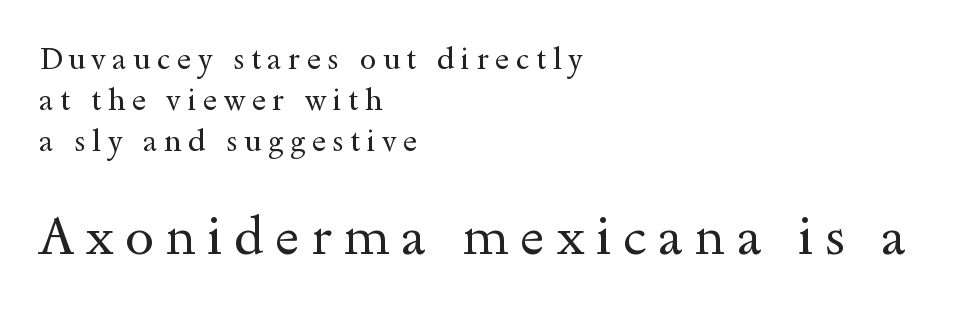
The block sitting lower on the canvas is the one with enlarged characters. The characters display serif detailing at their extremities. The weight would be labelled regular, book, light, or lighter still. The passage shown stacks its lines at a standard gap. The words here are not underlined.
